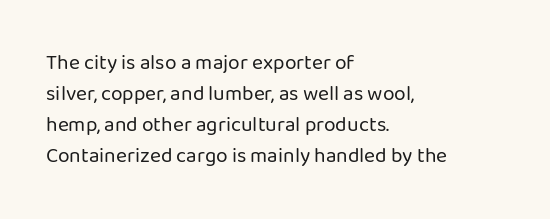
{"italic": "no", "bold": "no", "underline": "no", "align": "left", "line_spacing": "normal", "line_spacing_ratio": 1.47, "letter_spacing": "normal", "letter_spacing_em": 0.0, "glyph_px": 21}
